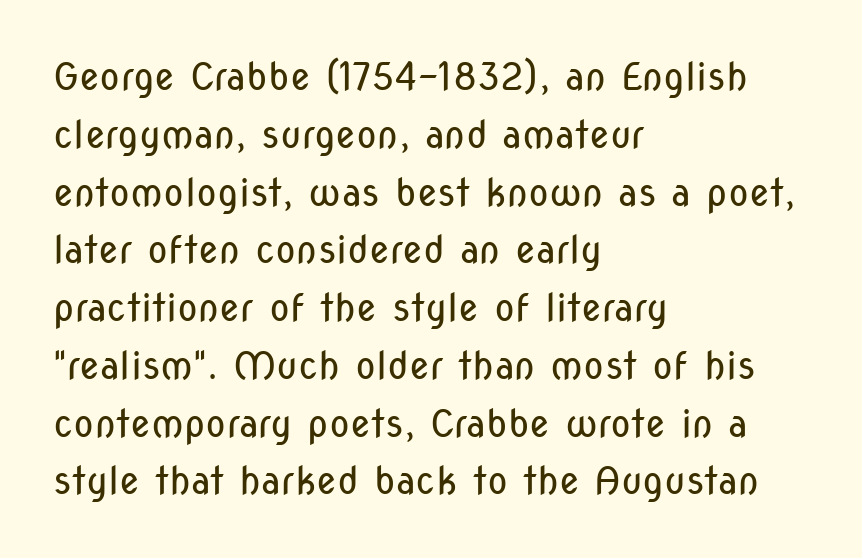
{"serif": "no", "italic": "no", "bold": "no", "weight": "regular", "width": "condensed", "stroke_contrast": "low", "x_height": "medium", "monospaced": "no", "underline": "no", "align": "left", "line_spacing": "normal", "line_spacing_ratio": 1.52, "letter_spacing": "normal", "letter_spacing_em": 0.0, "glyph_px": 38}
